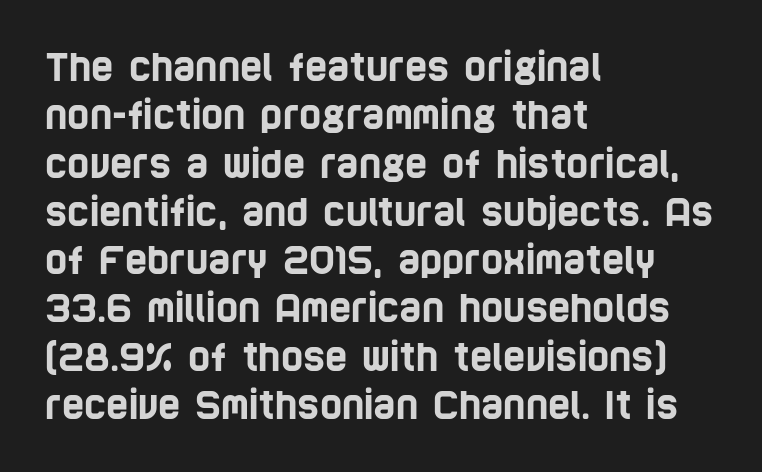
The image shows 38 px condensed sans-serif type; set left-aligned, normal line spacing (1.27x), normal letter spacing, not underlined; low stroke contrast and a large x-height.
